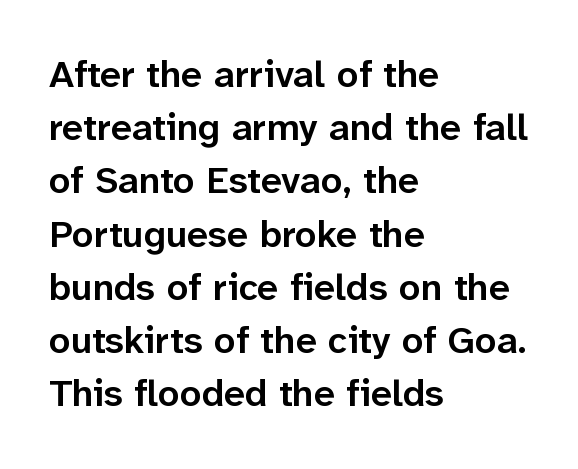
Q: Is the text bold? A: Semi-bold.
Q: Is the text italic (slanted)? A: No, it is upright.
Q: Is the typeface a serif or a sans-serif typeface? A: Sans-serif.
Q: Is the text underlined? A: No.
Q: How is the paragraph aligned? A: Left-aligned.
Q: Is the spacing between letters normal or unusually wide? A: Normal.
Q: Is the spacing between lines tight, normal or loose? A: Normal.
Q: Width (condensed, normal, or wide)? A: Normal.
Q: Stroke contrast? A: Low.
Q: x-height? A: Medium.
Q: Monospaced? A: No.
